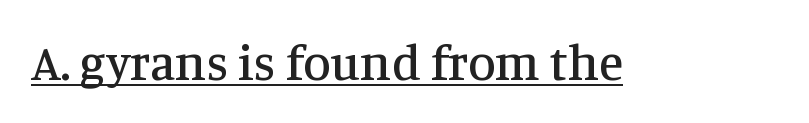
{"serif": "yes", "italic": "no", "width": "normal", "stroke_contrast": "medium", "x_height": "large", "monospaced": "no", "underline": "yes", "letter_spacing": "normal", "letter_spacing_em": 0.0, "glyph_px": 50}
